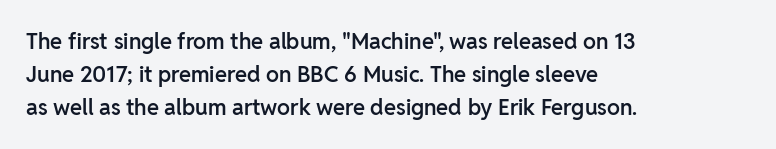
Q: Is the text bold? A: Semi-bold.
Q: Is the text italic (slanted)? A: No, it is upright.
Q: Is the text underlined? A: No.
Q: How is the paragraph aligned? A: Left-aligned.
Q: Is the spacing between letters normal or unusually wide? A: Normal.
Q: Is the spacing between lines tight, normal or loose? A: Normal.
